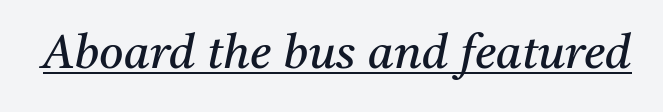
The image shows 47 px regular-weight serif type, italic (leaning right); set normal letter spacing, underlined; medium stroke contrast and a medium x-height.
